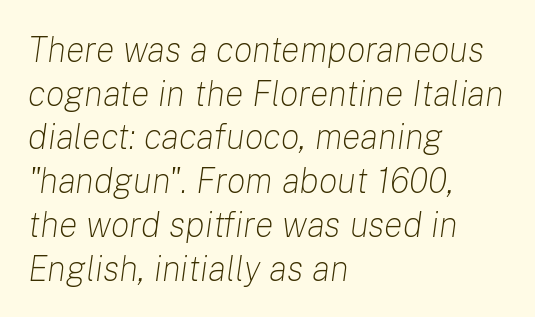
The image shows 35 px light type, italic (leaning right); set left-aligned, normal line spacing (1.25x), normal letter spacing, not underlined; low stroke contrast and a medium x-height.
